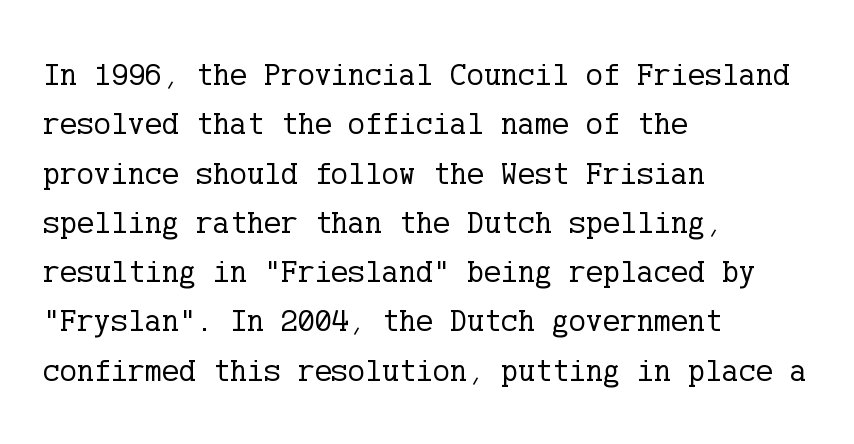
{"serif": "yes", "italic": "no", "bold": "no", "weight": "regular", "width": "normal", "stroke_contrast": "low", "x_height": "medium", "underline": "no", "align": "left", "line_spacing": "normal", "line_spacing_ratio": 1.54, "letter_spacing": "normal", "letter_spacing_em": 0.0, "glyph_px": 32}
